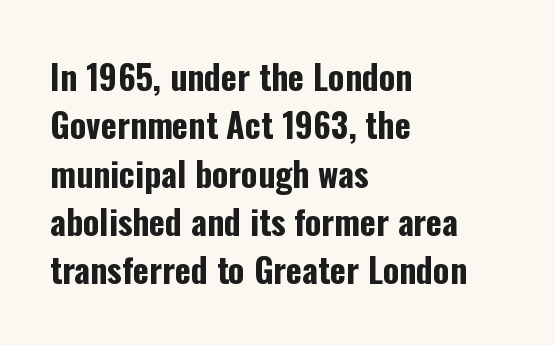
The image shows 34 px bold, condensed sans-serif type, upright; set left-aligned, normal line spacing (1.42x), normal letter spacing, not underlined; low stroke contrast and a medium x-height.
